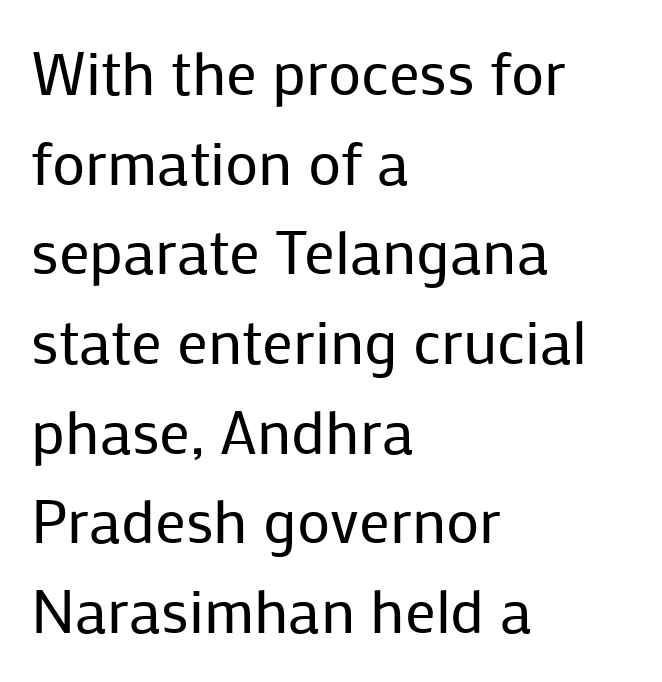
Q: Is the text bold? A: No.
Q: Is the text italic (slanted)? A: No, it is upright.
Q: Is the typeface a serif or a sans-serif typeface? A: Sans-serif.
Q: Is the text underlined? A: No.
Q: How is the paragraph aligned? A: Left-aligned.
Q: Is the spacing between letters normal or unusually wide? A: Normal.
Q: Is the spacing between lines tight, normal or loose? A: Normal.
Q: Width (condensed, normal, or wide)? A: Normal.
Q: Stroke contrast? A: Low.
Q: x-height? A: Medium.
Q: Monospaced? A: No.
